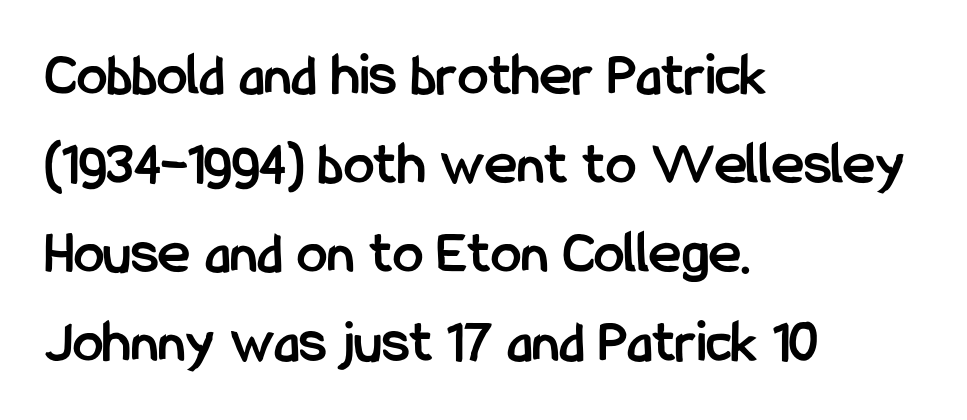
The image shows 61 px semibold, condensed sans-serif type, upright; set left-aligned, normal line spacing (1.46x), normal letter spacing, not underlined; low stroke contrast and a medium x-height.
